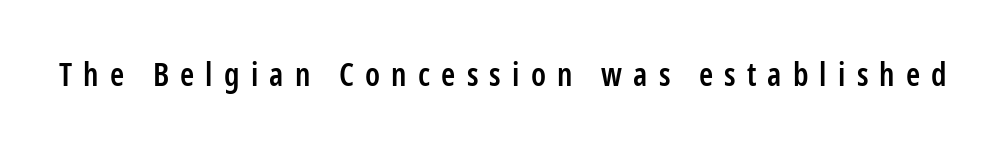
Glance below the letters and you will spot only blank space. Proportional: the letters do not fall into vertical columns. A typesetter would call this heavily tracked-out type. Stems and bowls a touch heavier than normal — semibold.
